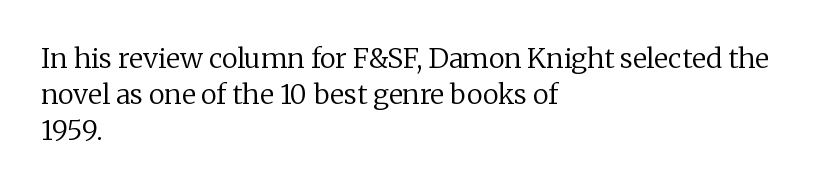
Q: Is the text bold? A: No.
Q: Is the text italic (slanted)? A: No, it is upright.
Q: Is the text underlined? A: No.
Q: How is the paragraph aligned? A: Left-aligned.
Q: Is the spacing between letters normal or unusually wide? A: Normal.
Q: Is the spacing between lines tight, normal or loose? A: Normal.
